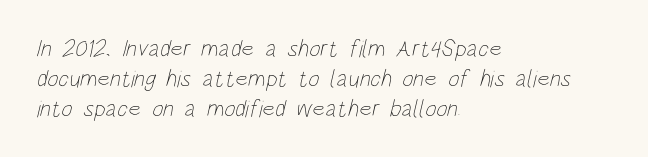
The image shows 24 px text type; set left-aligned, line spacing 1.24x, normal letter spacing, not underlined.
